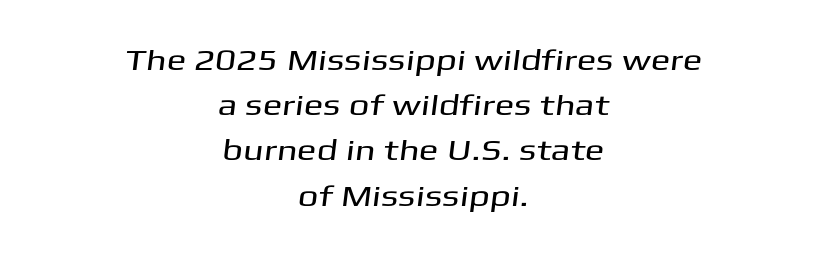
{"serif": "no", "width": "wide", "stroke_contrast": "medium", "x_height": "medium", "monospaced": "no", "underline": "no", "align": "center", "line_spacing": "normal", "line_spacing_ratio": 1.56, "letter_spacing": "normal", "letter_spacing_em": 0.0, "glyph_px": 29}
